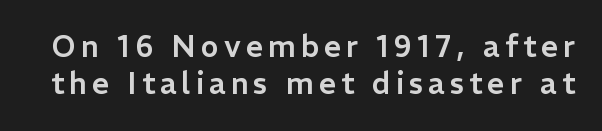
Q: Is the text italic (slanted)? A: No, it is upright.
Q: Is the typeface a serif or a sans-serif typeface? A: Sans-serif.
Q: Is the text underlined? A: No.
Q: Width (condensed, normal, or wide)? A: Normal.
Q: Stroke contrast? A: Low.
Q: x-height? A: Medium.
Q: Monospaced? A: No.
